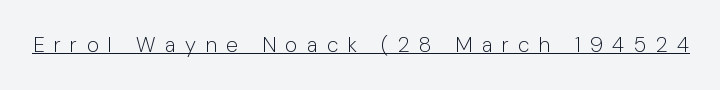
{"italic": "no", "bold": "no", "underline": "yes", "letter_spacing": "wide", "letter_spacing_em": 0.45, "glyph_px": 21}
